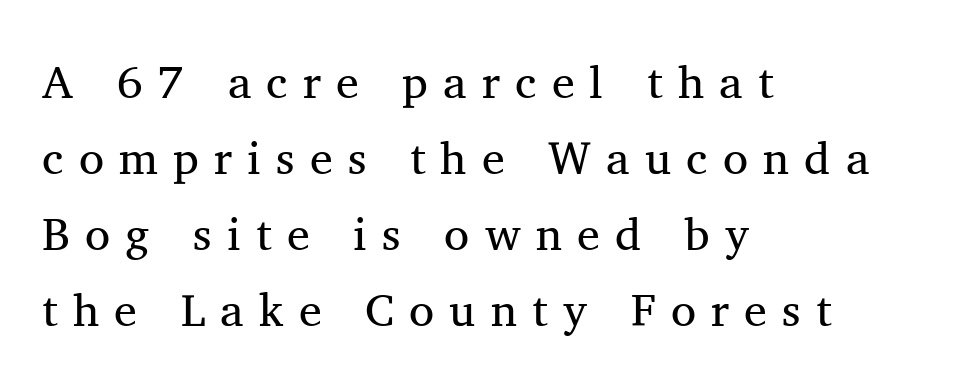
{"serif": "yes", "italic": "no", "bold": "no", "weight": "regular", "width": "normal", "stroke_contrast": "medium", "x_height": "medium", "monospaced": "no", "underline": "no", "align": "left", "line_spacing": "normal", "line_spacing_ratio": 1.65, "letter_spacing": "wide", "letter_spacing_em": 0.33, "glyph_px": 46}
